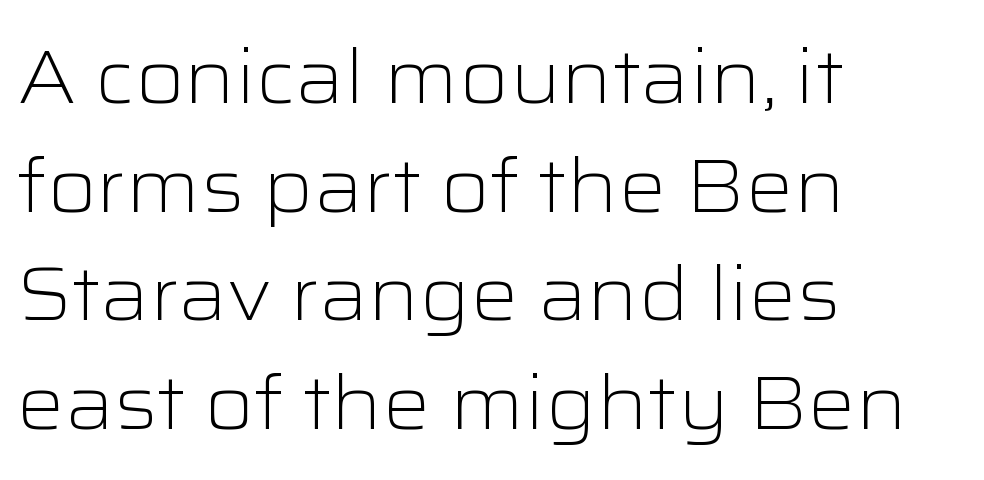
Rendered with straight, roman letterforms. Regarding serifs, this sample does without them. Compared with a typical body face, this is equally light or lighter still. The passage shown is typed in a proportional face where columns would drift. The face used here is rendered with its standard letterfit.
